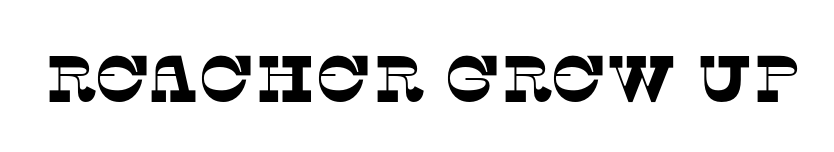
{"serif": "yes", "width": "normal", "stroke_contrast": "low", "x_height": "large", "monospaced": "no", "underline": "no", "letter_spacing": "normal", "letter_spacing_em": 0.0, "glyph_px": 66}
